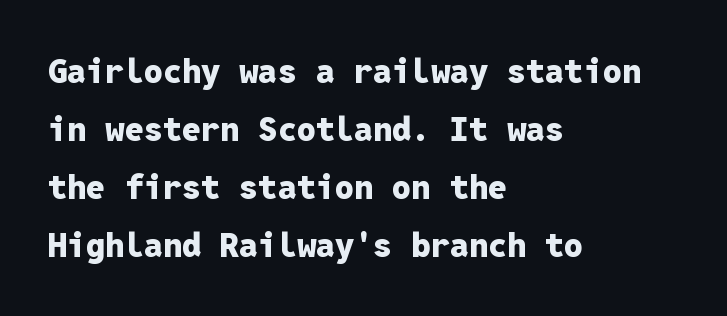
Q: Is the text bold? A: Yes.
Q: Is the text italic (slanted)? A: No, it is upright.
Q: Is the typeface a serif or a sans-serif typeface? A: Sans-serif.
Q: Is the text underlined? A: No.
Q: How is the paragraph aligned? A: Left-aligned.
Q: Is the spacing between letters normal or unusually wide? A: Normal.
Q: Width (condensed, normal, or wide)? A: Normal.
Q: Stroke contrast? A: Low.
Q: x-height? A: Medium.
Q: Monospaced? A: Yes.
